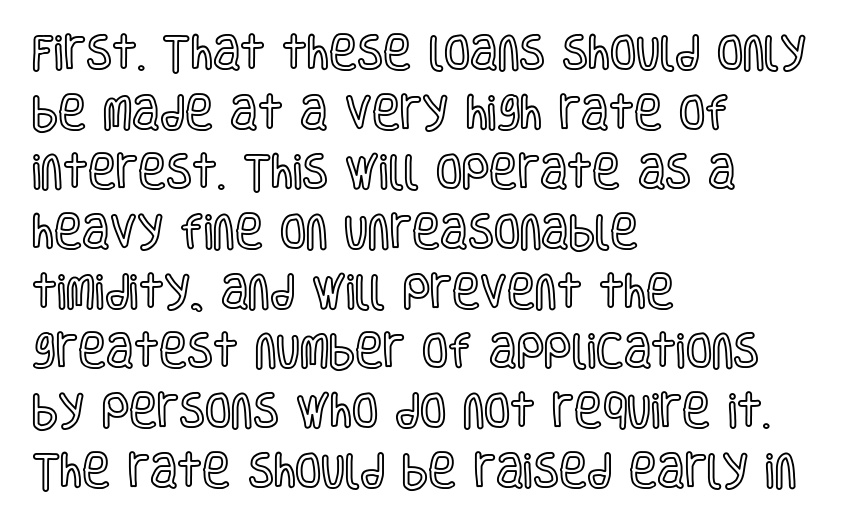
The image shows 38 px condensed type, upright; set left-aligned, normal line spacing (1.57x), normal letter spacing, not underlined; a large x-height.
